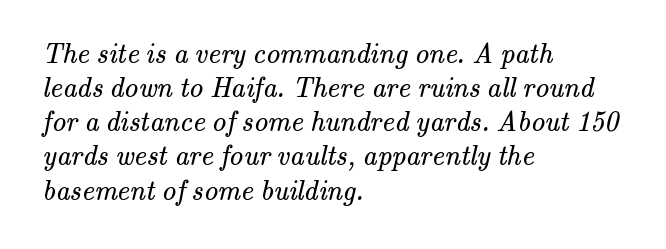
{"serif": "yes", "bold": "no", "weight": "regular", "width": "normal", "stroke_contrast": "medium", "x_height": "small", "monospaced": "no", "underline": "no", "align": "left", "line_spacing_ratio": 1.22, "letter_spacing": "normal", "letter_spacing_em": 0.0, "glyph_px": 28}
